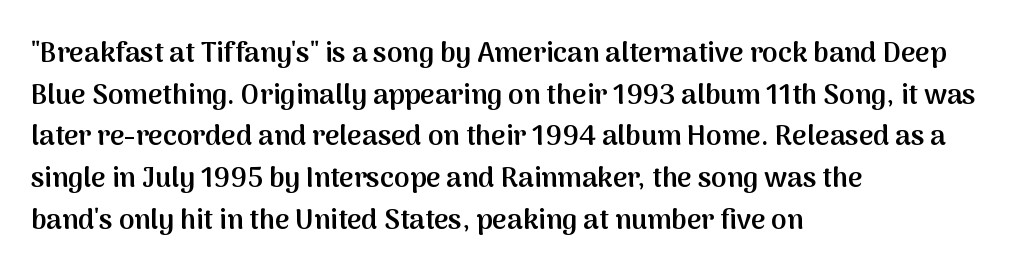
Q: Is the text bold? A: Semi-bold.
Q: Is the text italic (slanted)? A: No, it is upright.
Q: Is the typeface a serif or a sans-serif typeface? A: Sans-serif.
Q: Is the text underlined? A: No.
Q: How is the paragraph aligned? A: Left-aligned.
Q: Is the spacing between letters normal or unusually wide? A: Normal.
Q: Is the spacing between lines tight, normal or loose? A: Normal.
Q: Width (condensed, normal, or wide)? A: Normal.
Q: Stroke contrast? A: Medium.
Q: x-height? A: Medium.
Q: Monospaced? A: No.
